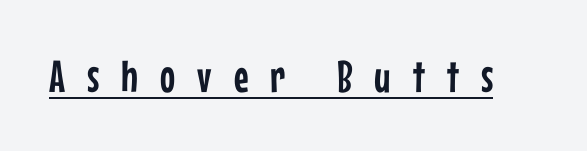
{"serif": "no", "italic": "no", "width": "condensed", "stroke_contrast": "low", "x_height": "medium", "monospaced": "no", "underline": "yes", "letter_spacing": "wide", "letter_spacing_em": 0.49, "glyph_px": 45}
